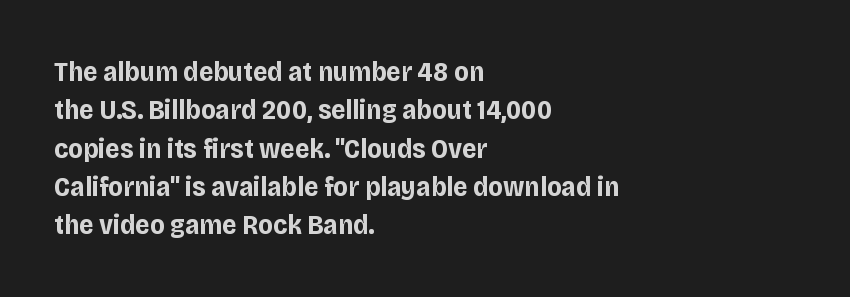
The image shows 28 px bold sans-serif type, upright; set left-aligned, normal line spacing (1.37x), normal letter spacing, not underlined; low stroke contrast and a large x-height.
